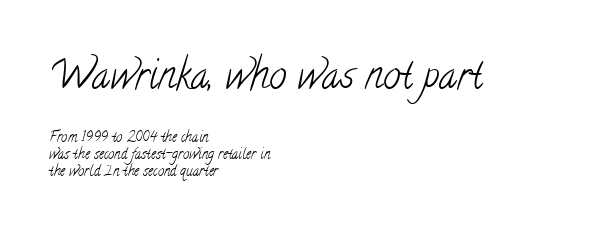
{"serif": "yes", "bold": "no", "weight": "light", "width": "condensed", "stroke_contrast": "low", "x_height": "small", "monospaced": "no", "underline": "no", "align": "left", "line_spacing_ratio": 1.21, "letter_spacing": "normal", "letter_spacing_em": 0.0, "larger_block": "first", "size_ratio": 2.79, "glyph_px": 39}
